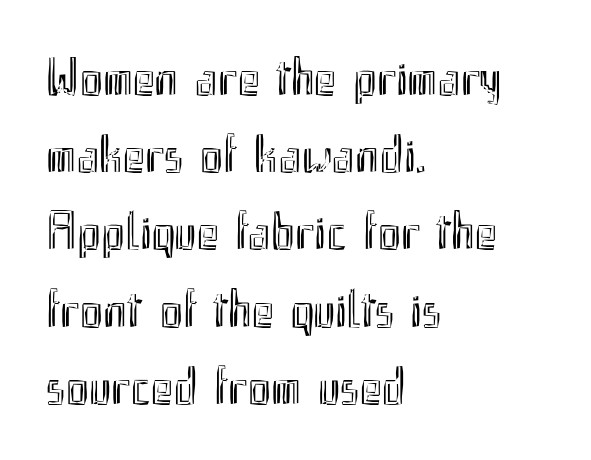
{"italic": "no", "width": "condensed", "x_height": "small", "monospaced": "no", "underline": "no", "align": "left", "line_spacing": "normal", "line_spacing_ratio": 1.43, "letter_spacing": "normal", "letter_spacing_em": 0.0, "glyph_px": 54}
